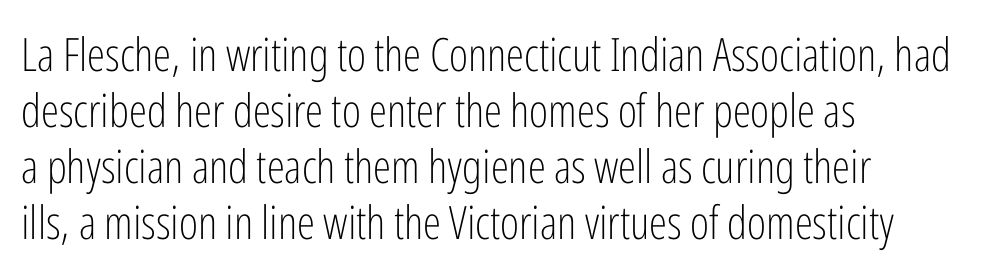
Q: Is the text bold? A: No.
Q: Is the text italic (slanted)? A: No, it is upright.
Q: Is the typeface a serif or a sans-serif typeface? A: Sans-serif.
Q: Is the text underlined? A: No.
Q: How is the paragraph aligned? A: Left-aligned.
Q: Is the spacing between letters normal or unusually wide? A: Normal.
Q: Width (condensed, normal, or wide)? A: Condensed.
Q: Stroke contrast? A: Low.
Q: x-height? A: Medium.
Q: Monospaced? A: No.
